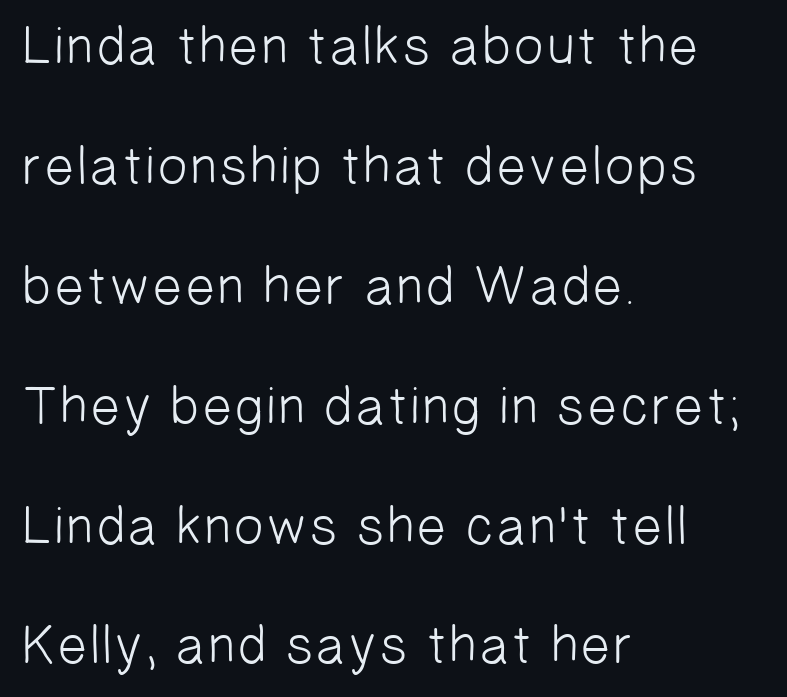
Q: Is the text bold? A: No.
Q: Is the typeface a serif or a sans-serif typeface? A: Sans-serif.
Q: Is the text underlined? A: No.
Q: How is the paragraph aligned? A: Left-aligned.
Q: Is the spacing between letters normal or unusually wide? A: Normal.
Q: Is the spacing between lines tight, normal or loose? A: Loose.
Q: Width (condensed, normal, or wide)? A: Normal.
Q: Stroke contrast? A: Low.
Q: x-height? A: Medium.
Q: Monospaced? A: No.
